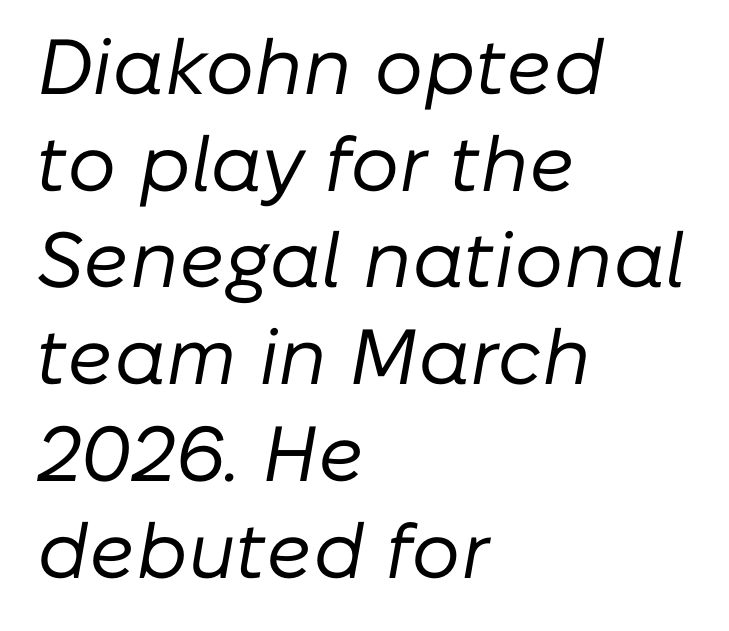
Q: Is the text bold? A: No.
Q: Is the text italic (slanted)? A: Yes, it leans right by about 10 degrees.
Q: Is the text underlined? A: No.
Q: How is the paragraph aligned? A: Left-aligned.
Q: Is the spacing between letters normal or unusually wide? A: Normal.
Q: Width (condensed, normal, or wide)? A: Normal.
Q: Stroke contrast? A: Low.
Q: x-height? A: Medium.
Q: Monospaced? A: No.
